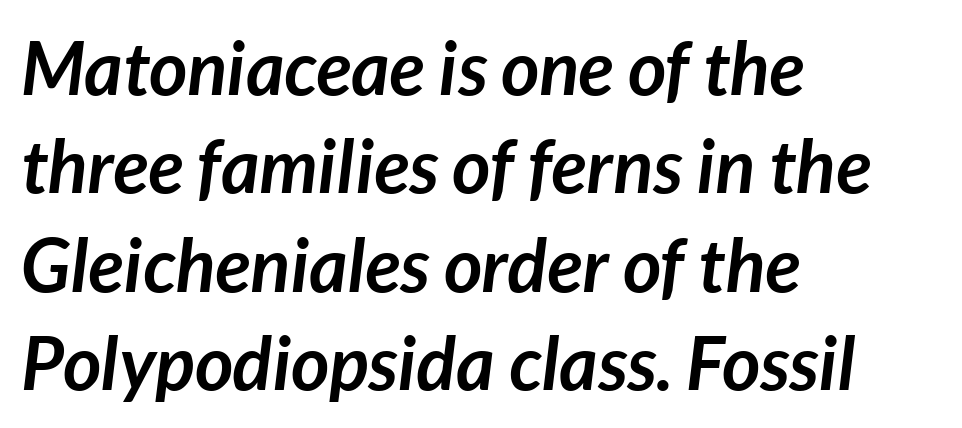
The block of text has a typical density, with ordinary space between rows. The characters look thick and weighty, a clear bold. A typesetter would call this proportional, since set widths differ per character. Casual observation: everything's shoved over to the left. In terms of letterspacing, this is plain default setting.
